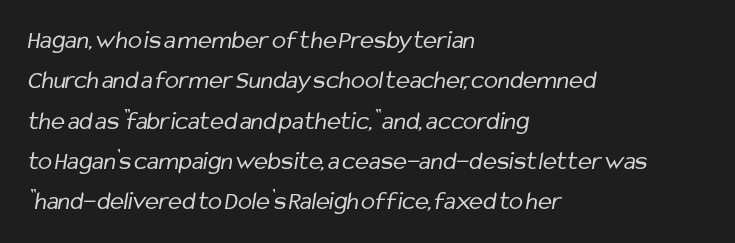
Q: Is the text bold? A: No.
Q: Is the text underlined? A: No.
Q: How is the paragraph aligned? A: Left-aligned.
Q: Is the spacing between letters normal or unusually wide? A: Normal.
Q: Is the spacing between lines tight, normal or loose? A: Normal.
